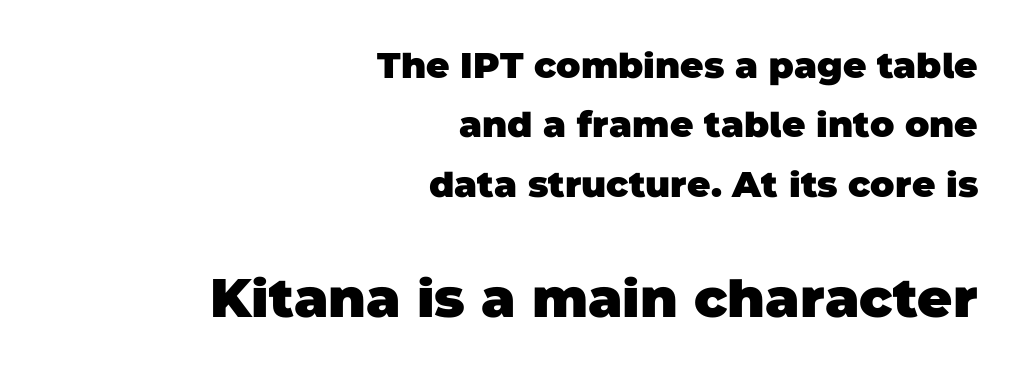
Does the leading feel generous? No, just average. Summary of weight: heavy, a full bold. Type without underlining. Is this a fixed-width face? No — the glyphs have proportional, varying widths.
